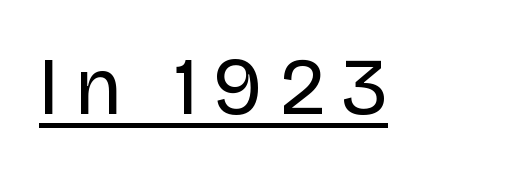
A baseline rule has been typeset under these characters. The rendering inserts visible extra space after every character. Stroke thickness stays within the range of a standard reading face or lighter. The type sits square on the baseline with zero lean. Note the varied advance widths — an 'i' is clearly narrower than an 'm'. These lines are composed in type without serifs.
